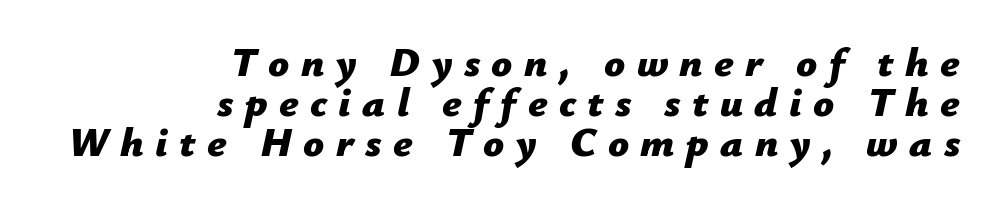
{"italic": "yes", "lean": "right", "slant_degrees": 12, "bold": "yes", "weight": "bold", "width": "normal", "stroke_contrast": "low", "x_height": "medium", "monospaced": "no", "underline": "no", "align": "right", "line_spacing": "tight", "line_spacing_ratio": 0.98, "letter_spacing": "wide", "letter_spacing_em": 0.28, "glyph_px": 41}
